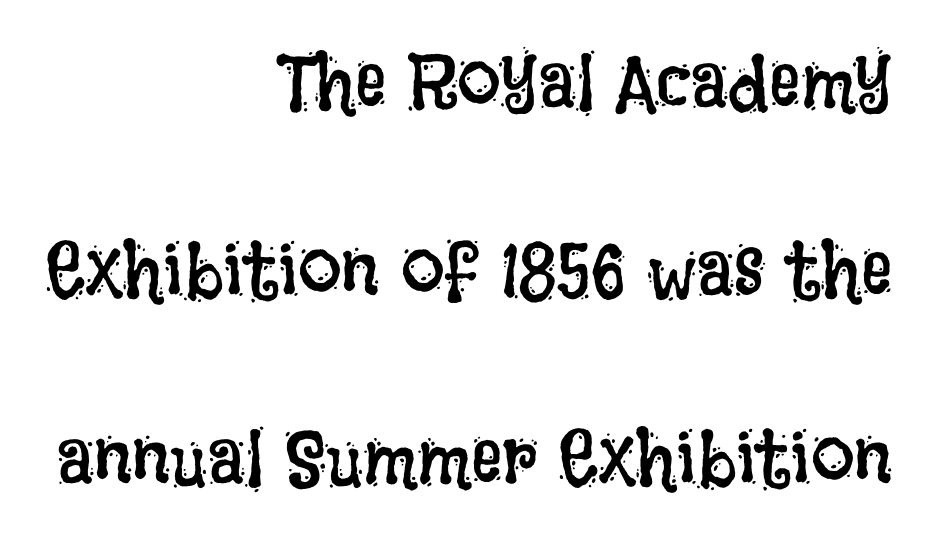
{"italic": "no", "bold": "no", "weight": "regular", "width": "condensed", "stroke_contrast": "low", "x_height": "large", "monospaced": "no", "underline": "no", "align": "right", "line_spacing": "loose", "line_spacing_ratio": 2.41, "letter_spacing": "normal", "letter_spacing_em": 0.0, "glyph_px": 78}
